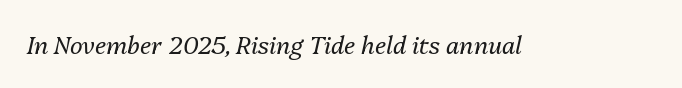
The image shows 24 px text type, italic (leaning right); set normal letter spacing, not underlined.
